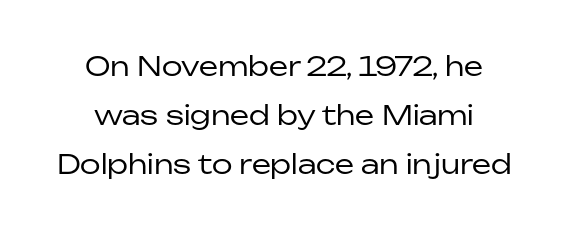
Q: Is the text bold? A: No.
Q: Is the text italic (slanted)? A: No, it is upright.
Q: Is the text underlined? A: No.
Q: Is the spacing between letters normal or unusually wide? A: Normal.
